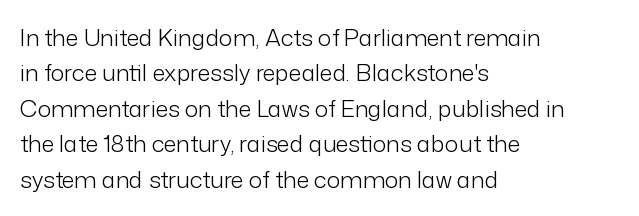
{"italic": "no", "bold": "no", "underline": "no", "align": "left", "line_spacing": "normal", "line_spacing_ratio": 1.54, "letter_spacing": "normal", "letter_spacing_em": 0.0, "glyph_px": 23}
